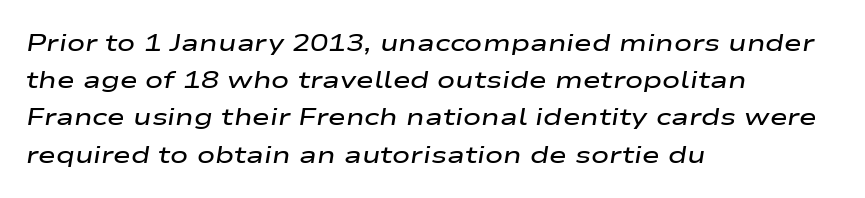
Nobody touched the tracking dial on this one. The lines in this sample share a left origin and differ only in where they stop. This is the in-between weight designers call semibold or demi. The words here are not underlined.
